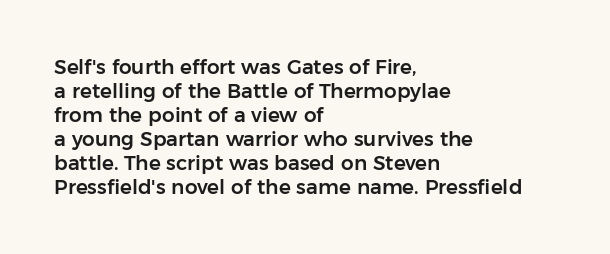
The image shows 20 px text type, upright; set left-aligned, line spacing 1.2x, normal letter spacing, not underlined.
